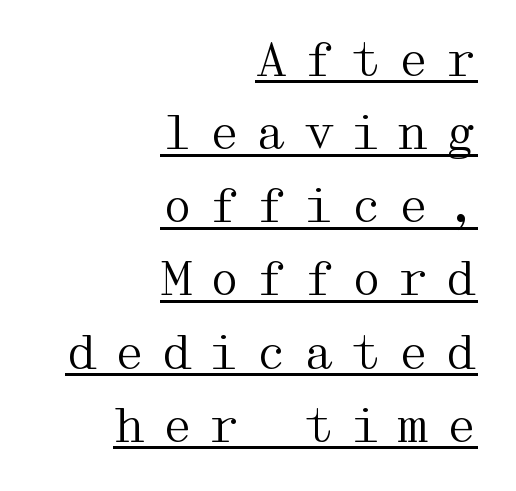
{"serif": "yes", "italic": "no", "bold": "no", "weight": "regular", "width": "wide", "stroke_contrast": "medium", "x_height": "medium", "underline": "yes", "align": "right", "line_spacing": "normal", "line_spacing_ratio": 1.59, "letter_spacing": "wide", "letter_spacing_em": 0.33, "glyph_px": 46}
